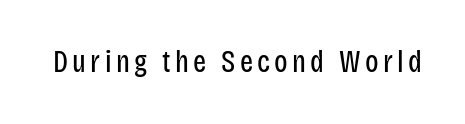
The image shows 31 px regular-weight, condensed sans-serif type, upright; set not underlined; low stroke contrast and a large x-height.
